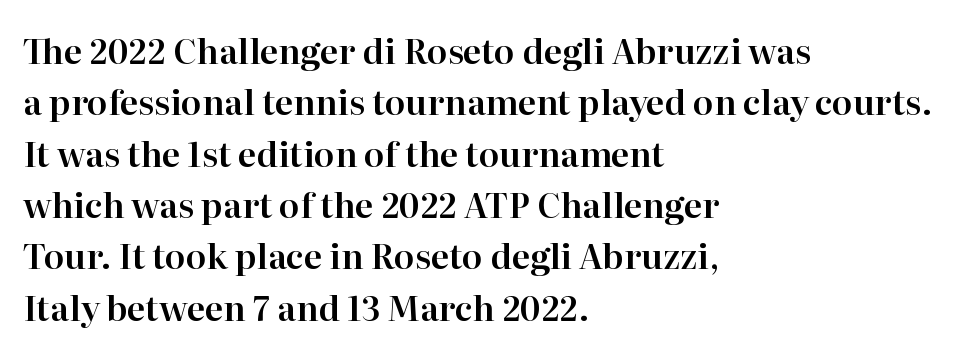
{"serif": "yes", "italic": "no", "width": "normal", "stroke_contrast": "high", "x_height": "medium", "monospaced": "no", "underline": "no", "align": "left", "line_spacing": "normal", "line_spacing_ratio": 1.51, "letter_spacing": "normal", "letter_spacing_em": 0.0, "glyph_px": 34}
